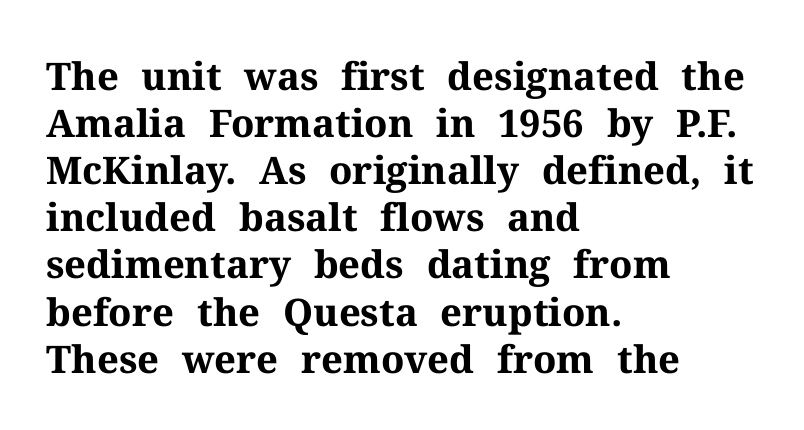
{"serif": "yes", "italic": "no", "bold": "yes", "weight": "bold", "width": "normal", "stroke_contrast": "medium", "x_height": "medium", "monospaced": "no", "underline": "no", "align": "left", "line_spacing_ratio": 1.24, "letter_spacing": "normal", "letter_spacing_em": 0.0, "glyph_px": 38}
